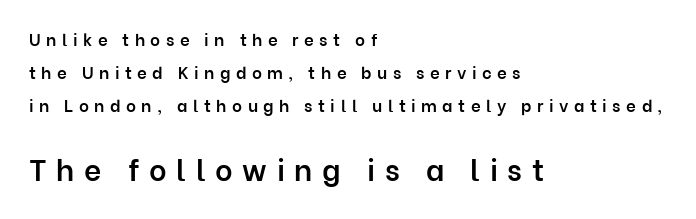
Q: Is the text bold? A: Semi-bold.
Q: Is the text italic (slanted)? A: No, it is upright.
Q: Is the typeface a serif or a sans-serif typeface? A: Sans-serif.
Q: Is the text underlined? A: No.
Q: How is the paragraph aligned? A: Left-aligned.
Q: Is the spacing between letters normal or unusually wide? A: Unusually wide.
Q: Is the spacing between lines tight, normal or loose? A: Loose.
Q: Which block of text is set in a larger size, the first (top) or the second (bottom)? A: The second (bottom) one.
Q: Width (condensed, normal, or wide)? A: Normal.
Q: Stroke contrast? A: Low.
Q: x-height? A: Medium.
Q: Monospaced? A: No.
